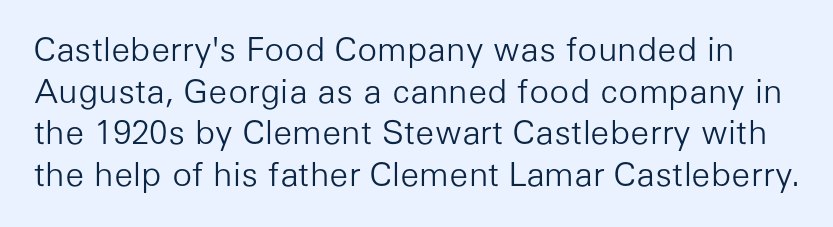
The image shows 33 px light sans-serif type, upright; set normal line spacing (1.26x), normal letter spacing, not underlined; low stroke contrast and a medium x-height.
